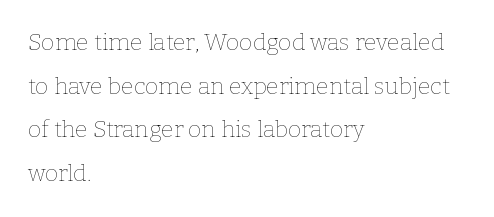
The image shows 23 px text type, upright; set left-aligned, loose line spacing (1.9x), normal letter spacing, not underlined.
